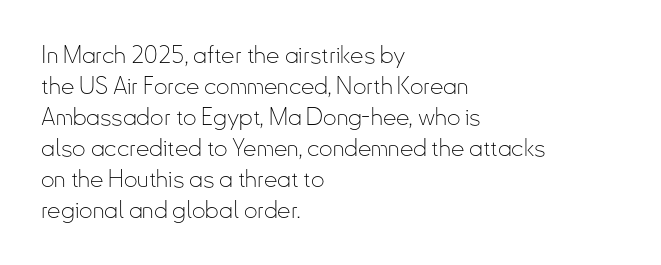
These lines keep a tight, regular rhythm from letter to letter. Notice how descenders clear the ascenders below comfortably — that's standard leading. These lines were composed using upright roman letters. One-word summary of the alignment: left. Nobody drew a line under any word here. The typesetting does not lean heavy: it is not bold.
